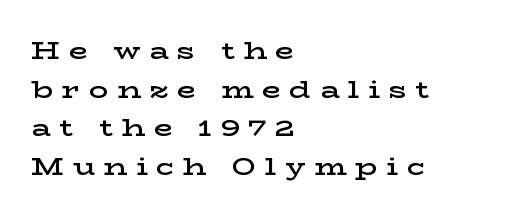
The image shows 24 px text type, upright; set left-aligned, normal line spacing (1.61x), unusually wide letter spacing (+0.36 em), not underlined.
